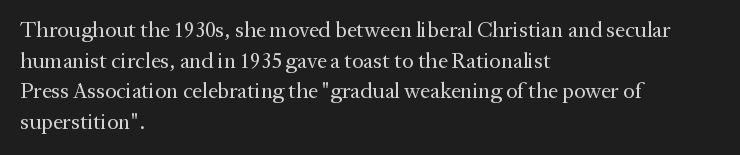
Here the glyphs are tracked normally, forming tight word shapes. This sample keeps an unexceptional amount of space between lines. Every character sits straight up, as roman type does. Each stroke keeps to a modest, everyday thickness or less. This rendering uses left alignment, leaving the right contour irregular. Descenders are the only things crossing below the line.
